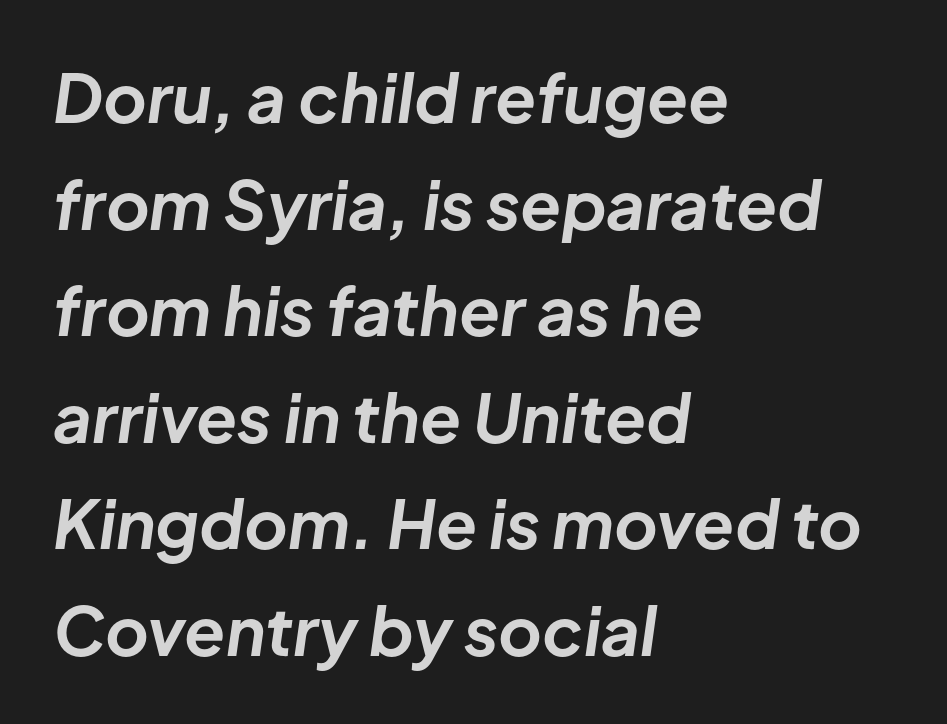
{"italic": "yes", "lean": "right", "slant_degrees": 8, "bold": "yes", "weight": "bold", "width": "normal", "stroke_contrast": "low", "x_height": "medium", "monospaced": "no", "underline": "no", "align": "left", "line_spacing": "normal", "line_spacing_ratio": 1.59, "letter_spacing": "normal", "letter_spacing_em": 0.0, "glyph_px": 67}
